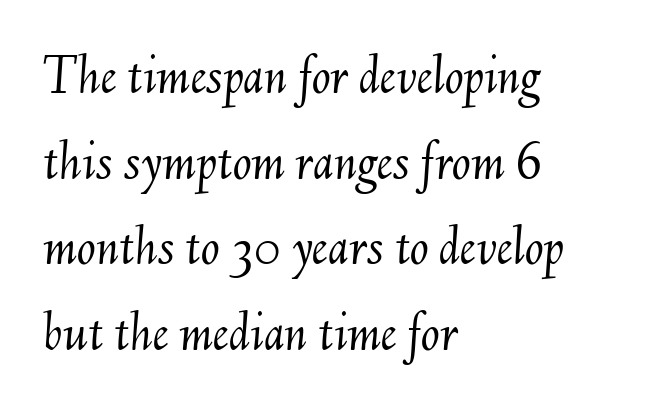
{"italic": "yes", "lean": "right", "slant_degrees": 6, "bold": "no", "weight": "light", "width": "normal", "stroke_contrast": "medium", "x_height": "small", "monospaced": "no", "underline": "no", "align": "left", "line_spacing": "normal", "line_spacing_ratio": 1.53, "letter_spacing": "normal", "letter_spacing_em": 0.0, "glyph_px": 56}
